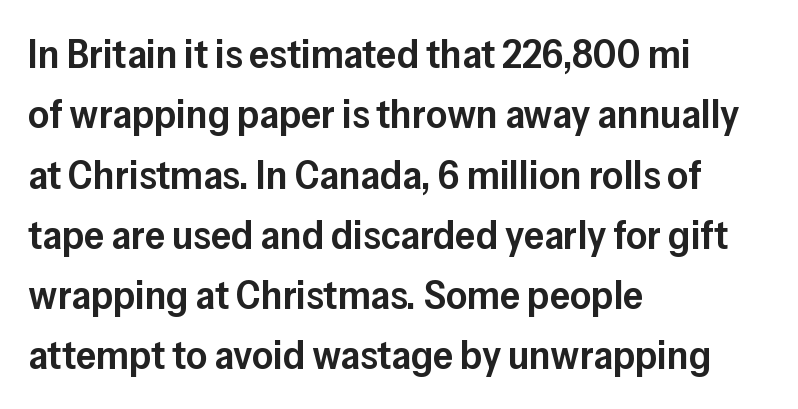
Q: Is the text bold? A: Semi-bold.
Q: Is the text italic (slanted)? A: No, it is upright.
Q: Is the typeface a serif or a sans-serif typeface? A: Sans-serif.
Q: Is the text underlined? A: No.
Q: How is the paragraph aligned? A: Left-aligned.
Q: Is the spacing between letters normal or unusually wide? A: Normal.
Q: Is the spacing between lines tight, normal or loose? A: Normal.
Q: Width (condensed, normal, or wide)? A: Normal.
Q: Stroke contrast? A: Low.
Q: x-height? A: Medium.
Q: Monospaced? A: No.
